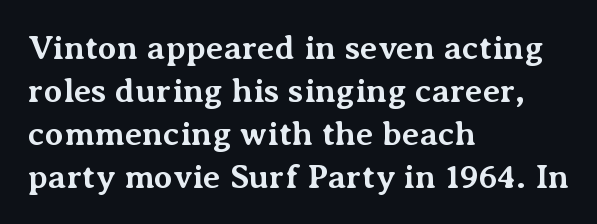
Q: Is the text bold? A: Yes.
Q: Is the text italic (slanted)? A: No, it is upright.
Q: Is the typeface a serif or a sans-serif typeface? A: Serif.
Q: Is the text underlined? A: No.
Q: How is the paragraph aligned? A: Left-aligned.
Q: Is the spacing between letters normal or unusually wide? A: Normal.
Q: Is the spacing between lines tight, normal or loose? A: Normal.
Q: Width (condensed, normal, or wide)? A: Normal.
Q: Stroke contrast? A: Medium.
Q: x-height? A: Medium.
Q: Monospaced? A: No.
